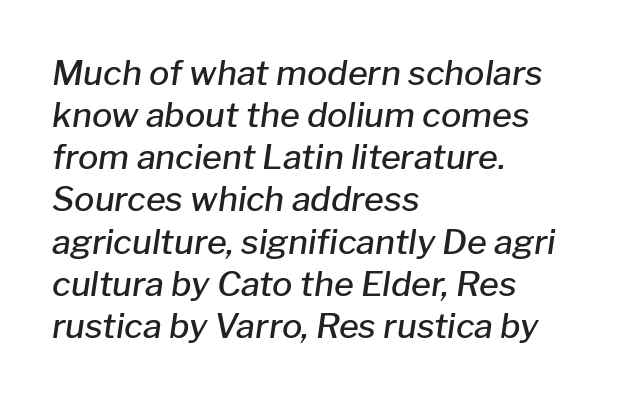
The image shows 34 px semibold type, italic (leaning right); set left-aligned, line spacing 1.24x, normal letter spacing, not underlined; low stroke contrast and a medium x-height.
